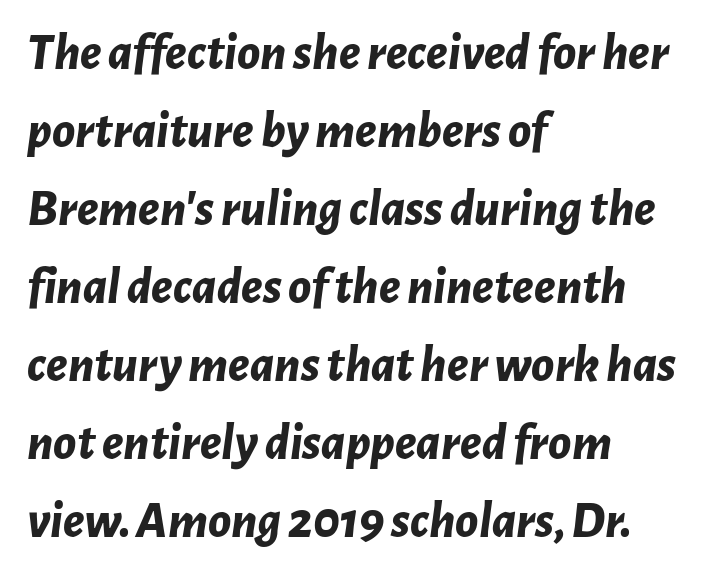
The image shows 52 px bold type, italic (leaning right); set left-aligned, normal line spacing (1.5x), normal letter spacing, not underlined; low stroke contrast and a medium x-height.
